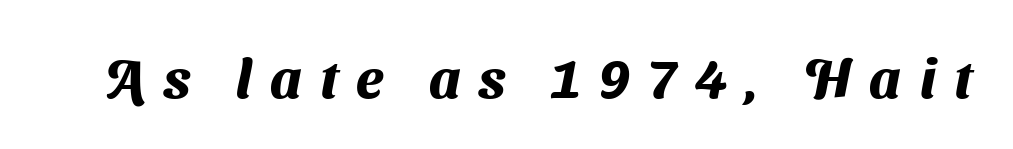
Observe the absence of serifs on each vertical stroke in this sample. Notice how thick the strokes are: this is what a full bold looks like. This rendering features lettering with no underline. The passage shown has open, widely tracked lettering throughout. Do the characters align in a grid? No, the font is proportional.
